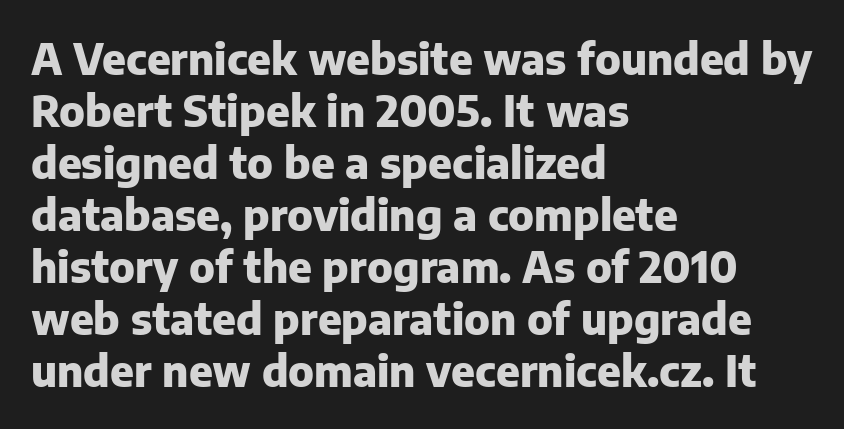
Each letter keeps its own natural width here, so spacing adapts to shape. The space directly below the letters is spotless. Nope, not italic — everything's standing straight. This is sans-serif lettering, the kind often seen on screens and signage. Is the type bold? Yes — the strokes are clearly thick and heavy.
